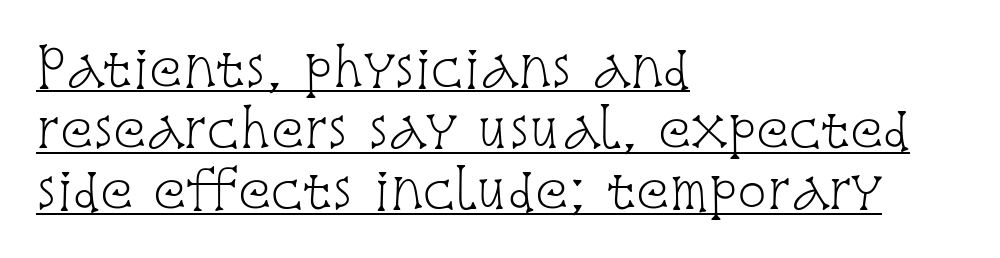
{"serif": "yes", "italic": "no", "bold": "no", "weight": "light", "width": "condensed", "stroke_contrast": "low", "x_height": "large", "monospaced": "no", "underline": "yes", "align": "left", "line_spacing": "normal", "line_spacing_ratio": 1.25, "letter_spacing": "normal", "letter_spacing_em": 0.0, "glyph_px": 49}
